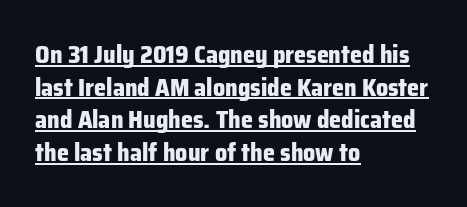
The image shows 24 px bold type, upright; set left-aligned, normal line spacing (1.36x), normal letter spacing, underlined.
